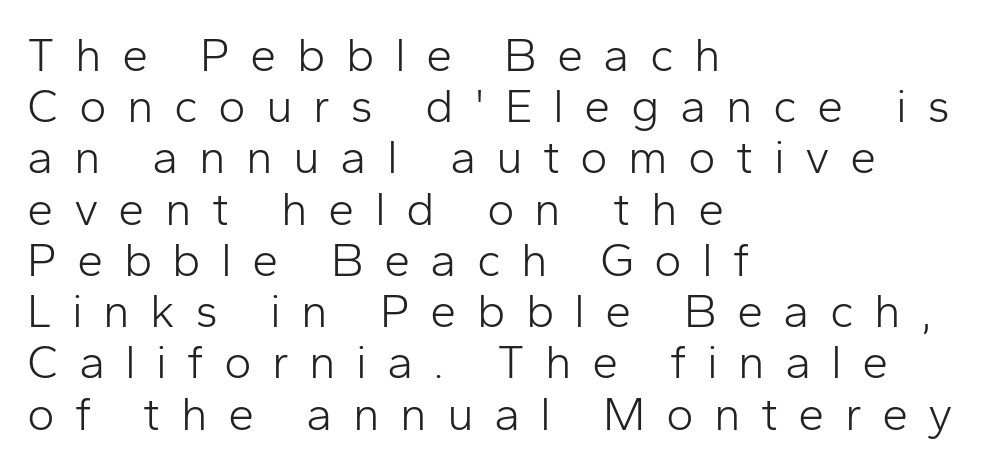
Q: Is the text bold? A: No.
Q: Is the text italic (slanted)? A: No, it is upright.
Q: Is the typeface a serif or a sans-serif typeface? A: Sans-serif.
Q: Is the text underlined? A: No.
Q: How is the paragraph aligned? A: Left-aligned.
Q: Is the spacing between letters normal or unusually wide? A: Unusually wide.
Q: Is the spacing between lines tight, normal or loose? A: Tight.
Q: Width (condensed, normal, or wide)? A: Normal.
Q: Stroke contrast? A: Low.
Q: x-height? A: Medium.
Q: Monospaced? A: No.
